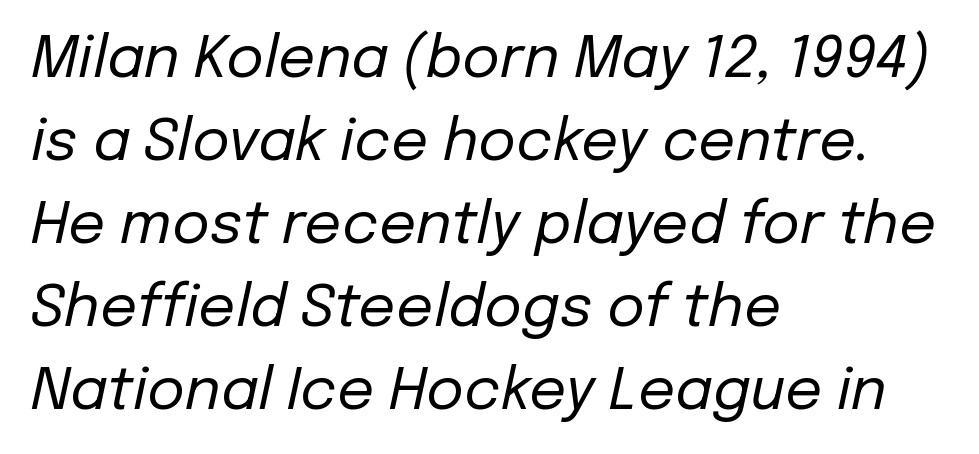
Students, note that the glyphs here touch the page at normal intervals. Quick note: underline off. The letters advance in unequal steps, a hallmark of proportional type. The designer left line spacing at the default. The typography opts for an oblique posture over an upright one.
